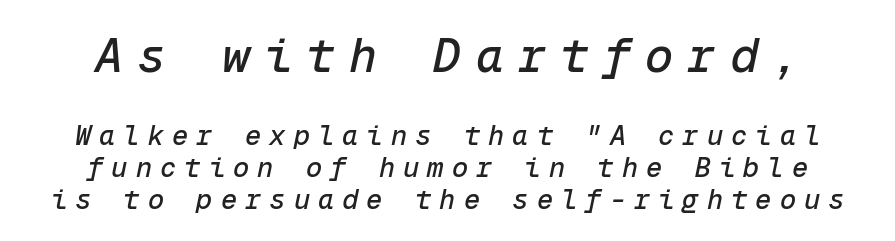
{"italic": "yes", "lean": "right", "slant_degrees": 12, "width": "normal", "stroke_contrast": "low", "x_height": "medium", "monospaced": "yes", "underline": "no", "line_spacing_ratio": 1.18, "letter_spacing": "wide", "letter_spacing_em": 0.3, "larger_block": "first", "size_ratio": 1.74, "glyph_px": 47}
